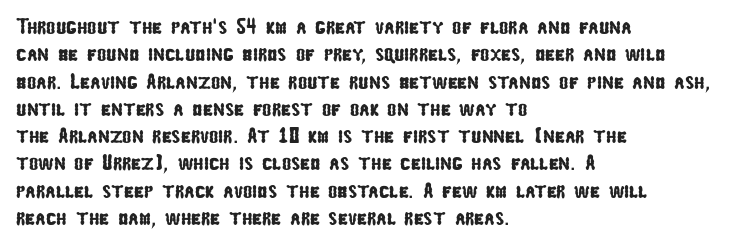
Q: Is the text underlined? A: No.
Q: How is the paragraph aligned? A: Left-aligned.
Q: Is the spacing between letters normal or unusually wide? A: Normal.
